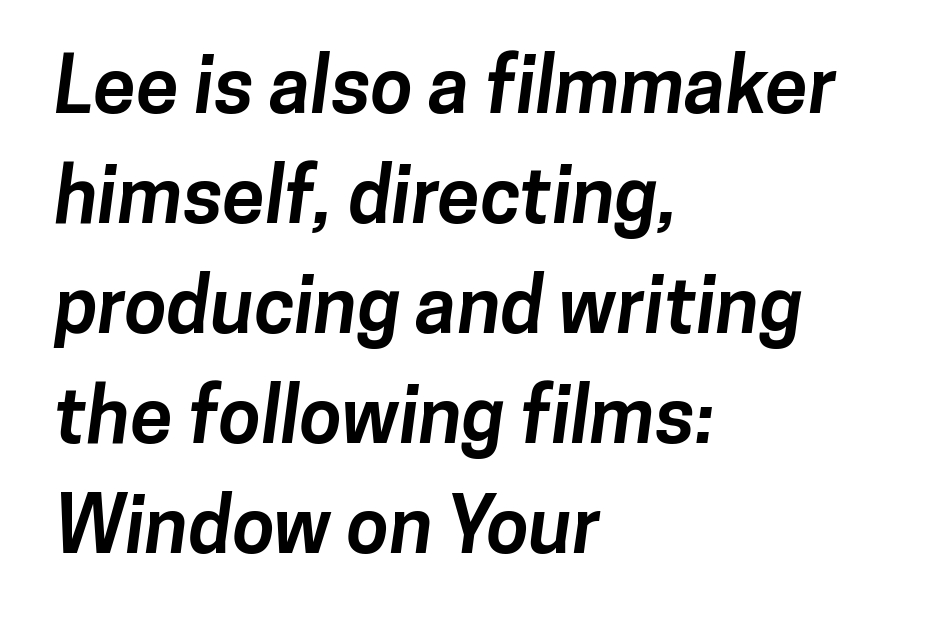
The image shows 77 px bold sans-serif type; set left-aligned, normal line spacing (1.43x), normal letter spacing, not underlined; low stroke contrast and a medium x-height.
